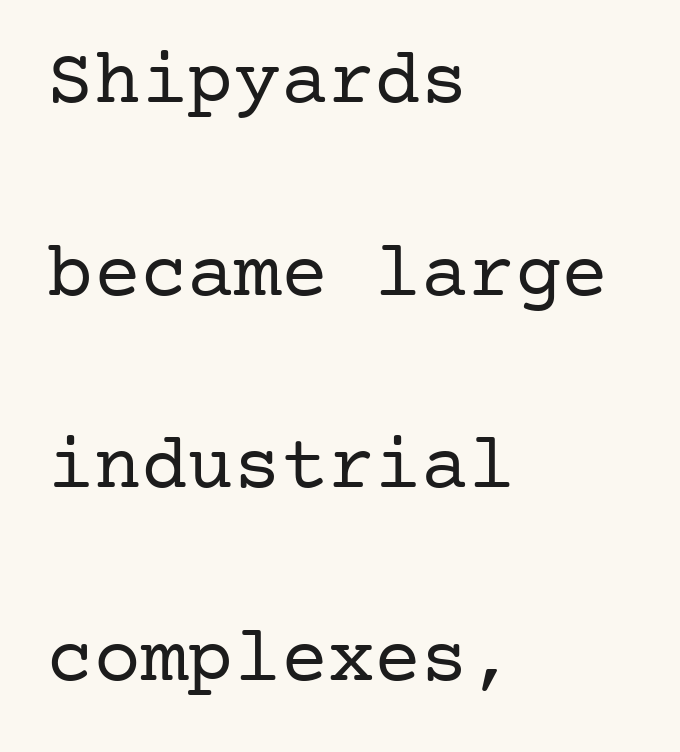
The image shows 78 px regular-weight serif type, upright; set left-aligned, loose line spacing (2.47x), normal letter spacing, not underlined; low stroke contrast and a medium x-height.
